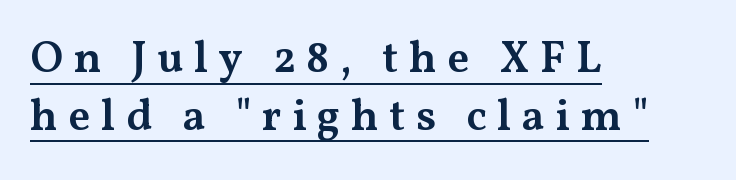
A somewhat darkened texture: the type is semibold rather than bold. The setting favours the left margin, as ordinary paragraphs usually do. These lines are rendered in a variable-pitch font. The font family rendered here belongs to the serif group.
